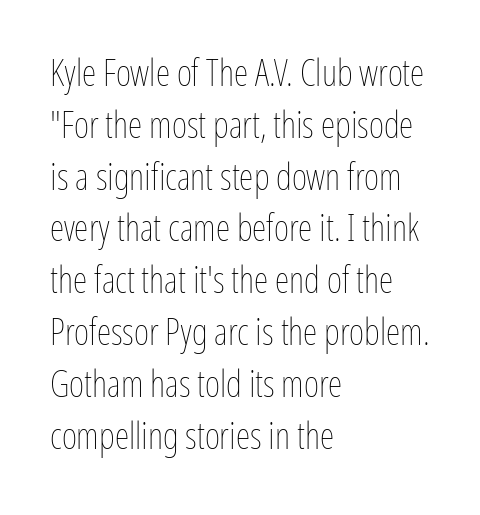
{"italic": "no", "bold": "no", "weight": "thin", "width": "condensed", "stroke_contrast": "low", "x_height": "medium", "monospaced": "no", "underline": "no", "align": "left", "line_spacing": "normal", "line_spacing_ratio": 1.4, "letter_spacing": "normal", "letter_spacing_em": 0.0, "glyph_px": 37}
